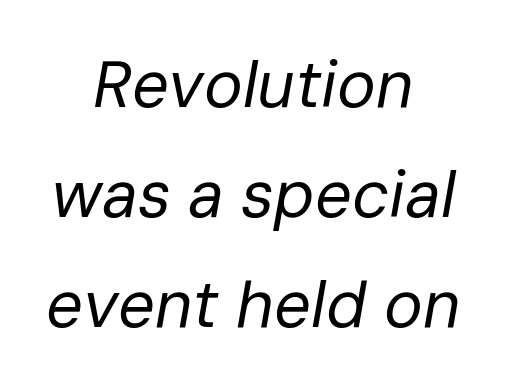
The image shows 65 px regular-weight type, italic (leaning right); set centered, normal line spacing (1.69x), normal letter spacing, not underlined; low stroke contrast and a medium x-height.
